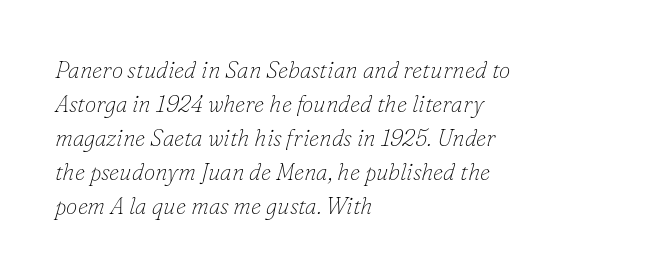
The image shows 23 px text type, italic (leaning right); set left-aligned, normal line spacing (1.48x), normal letter spacing, not underlined.
